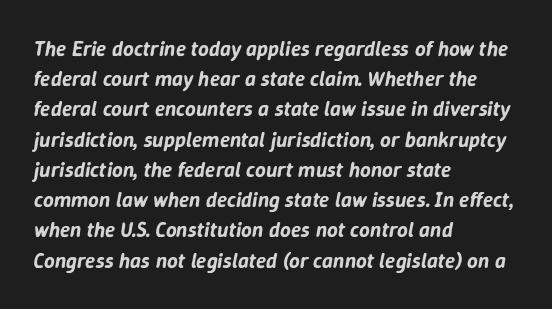
The image shows 21 px text type, italic (leaning right); set left-aligned, normal line spacing (1.44x), normal letter spacing, not underlined.
